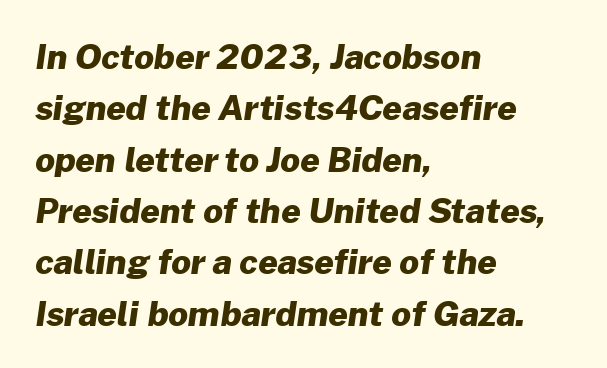
The image shows 34 px heavy sans-serif type; set left-aligned, normal line spacing (1.51x), normal letter spacing, not underlined; low stroke contrast and a medium x-height.
